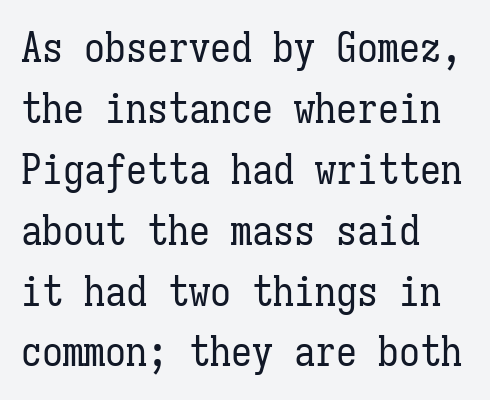
The image shows 42 px regular-weight, condensed type, upright, monospaced; set left-aligned, normal line spacing (1.45x), normal letter spacing, not underlined; low stroke contrast and a medium x-height.
